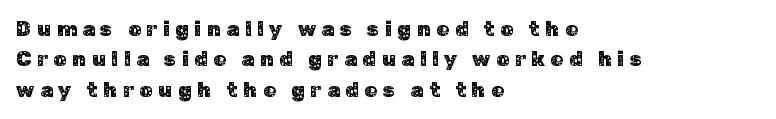
The image shows 21 px text type, upright; set left-aligned, normal line spacing (1.45x), unusually wide letter spacing (+0.26 em), not underlined.
